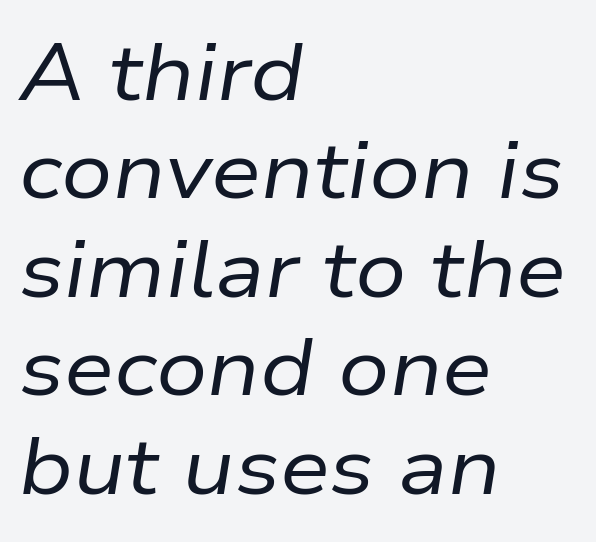
{"italic": "yes", "lean": "right", "slant_degrees": 9, "bold": "no", "weight": "regular", "width": "normal", "stroke_contrast": "low", "x_height": "medium", "monospaced": "no", "underline": "no", "align": "left", "line_spacing_ratio": 1.23, "letter_spacing": "normal", "letter_spacing_em": 0.0, "glyph_px": 80}
